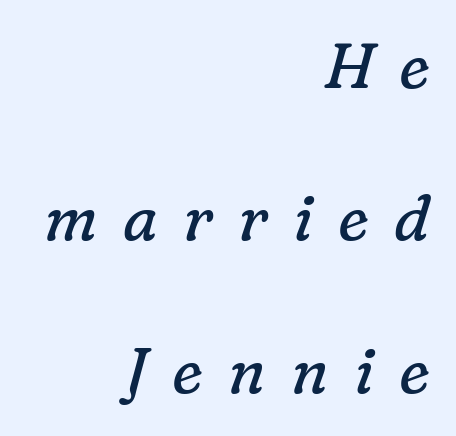
If you drew a line through each stem, it would be angled. Tracking here is generous; glyphs stand well apart from one another. The rendering uses a large line-height, opening up the rows. Check under the words: just untouched page. A quiet, ordinary-to-light weight characterises the typeface. The rendering shows small feet on the letterforms — a serif design.
